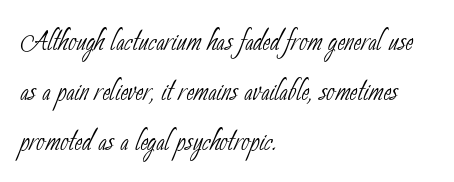
{"serif": "no", "bold": "no", "weight": "thin", "width": "condensed", "stroke_contrast": "low", "x_height": "small", "monospaced": "no", "underline": "no", "align": "left", "line_spacing": "normal", "line_spacing_ratio": 1.35, "letter_spacing": "normal", "letter_spacing_em": 0.0, "glyph_px": 37}
